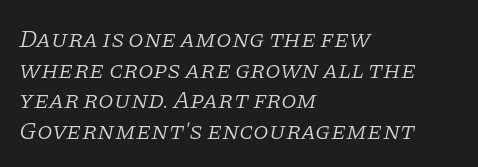
Q: Is the text bold? A: No.
Q: Is the text italic (slanted)? A: Yes, it leans right by about 11 degrees.
Q: Is the text underlined? A: No.
Q: How is the paragraph aligned? A: Left-aligned.
Q: Is the spacing between letters normal or unusually wide? A: Normal.
